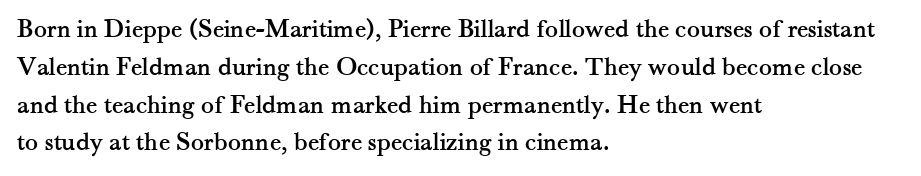
The ragged edge is on the right, which tells us the setting is flush left. Underline: absent. Does the leading feel generous? No, just average. The type is set solid horizontally, with unmodified tracking.
